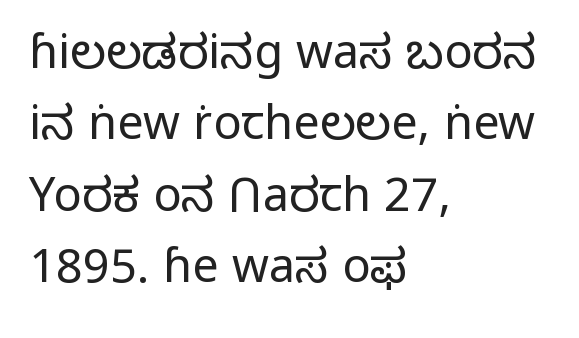
Line spacing here is normal. Spacing between characters is what you'd get straight out of the box. The passage shown is typeset with a sans-serif family. The strokes are not fattened; the text isn't bold.
